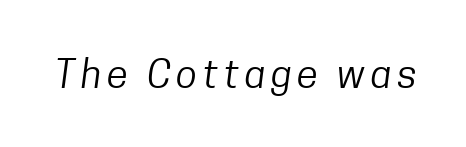
Check under the words: just untouched page. Caption: face not bold, strokes unweighted. The font family rendered here belongs to the sans-serif group. Character widths vary here, with narrow letters taking less room than wide ones.
